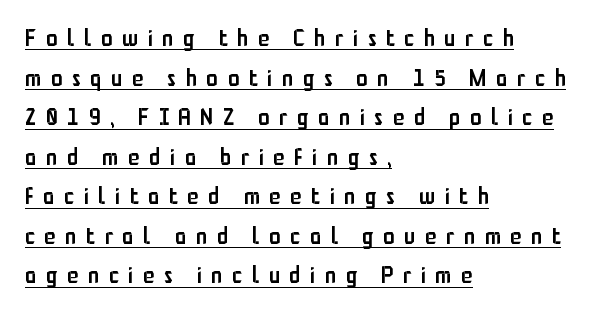
The image shows 23 px text type, upright; set left-aligned, line spacing 1.72x, unusually wide letter spacing (+0.42 em), underlined.
